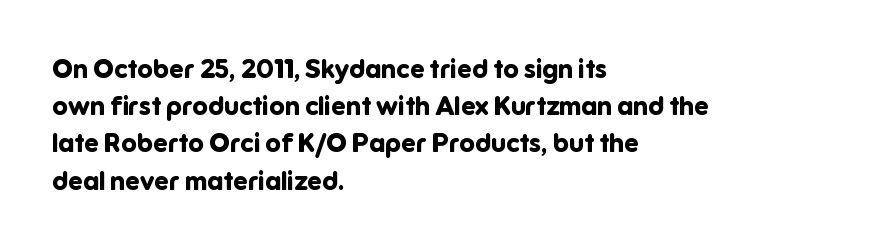
{"italic": "no", "bold": "yes", "underline": "no", "align": "left", "line_spacing": "normal", "line_spacing_ratio": 1.43, "letter_spacing": "normal", "letter_spacing_em": 0.0, "glyph_px": 26}
